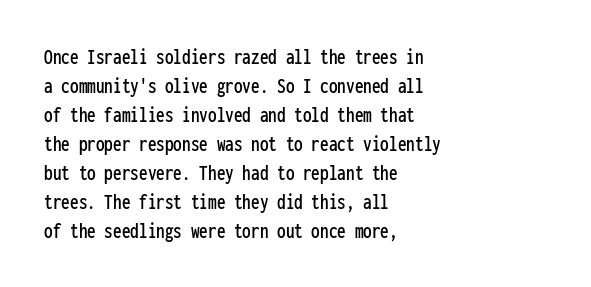
Posture: straight, roman, zero tilt. The passage shown is not underscored anywhere. The rendering anchors every line to the left-hand side. The gaps between neighbouring characters are ordinary and unremarkable.
